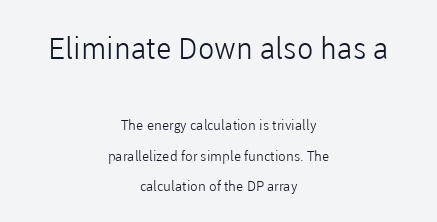
Is this a fixed-width face? No — the glyphs have proportional, varying widths. The typography opts for an upright posture over an oblique one. Examine the stroke ends and you'll find no serifs. The designer gave the opening block more size than the closing block. Leading: increased. You could call the tracking neutral — neither tight nor loose.
